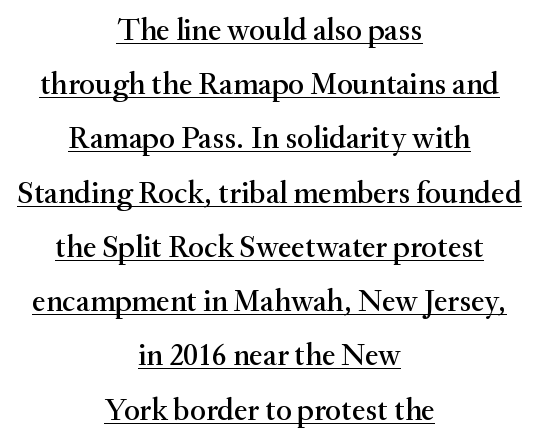
The string is rendered with underlining switched on. Each letter's strokes conclude with small projecting serifs. The letters advance in unequal steps, a hallmark of proportional type. These lines keep a tight, regular rhythm from letter to letter.
